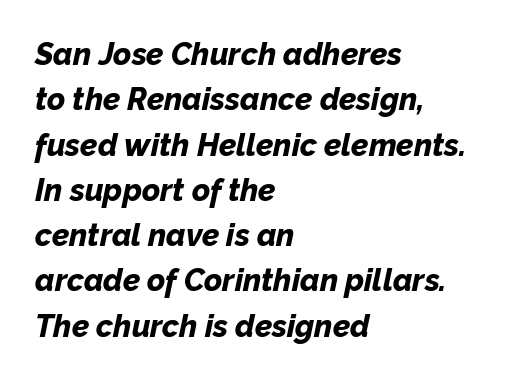
The image shows 31 px bold type, italic (leaning right); set left-aligned, normal line spacing (1.46x), normal letter spacing, not underlined; low stroke contrast and a medium x-height.
